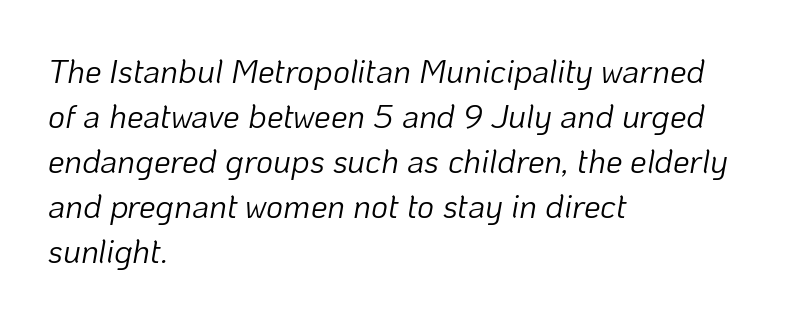
Q: Is the text bold? A: No.
Q: Is the text italic (slanted)? A: Yes, it leans right by about 10 degrees.
Q: Is the text underlined? A: No.
Q: How is the paragraph aligned? A: Left-aligned.
Q: Is the spacing between letters normal or unusually wide? A: Normal.
Q: Is the spacing between lines tight, normal or loose? A: Normal.
Q: Width (condensed, normal, or wide)? A: Normal.
Q: Stroke contrast? A: Low.
Q: x-height? A: Medium.
Q: Monospaced? A: No.
